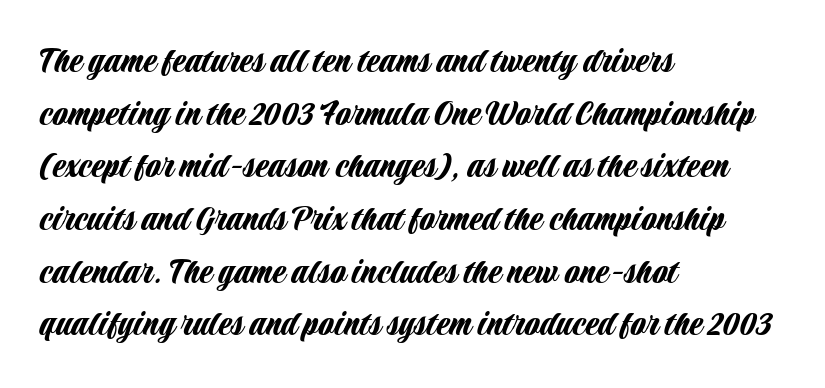
Q: Is the text italic (slanted)? A: Yes.
Q: Is the typeface a serif or a sans-serif typeface? A: Sans-serif.
Q: Is the text underlined? A: No.
Q: How is the paragraph aligned? A: Left-aligned.
Q: Is the spacing between letters normal or unusually wide? A: Normal.
Q: Is the spacing between lines tight, normal or loose? A: Normal.
Q: Width (condensed, normal, or wide)? A: Condensed.
Q: Stroke contrast? A: Low.
Q: x-height? A: Large.
Q: Monospaced? A: No.
